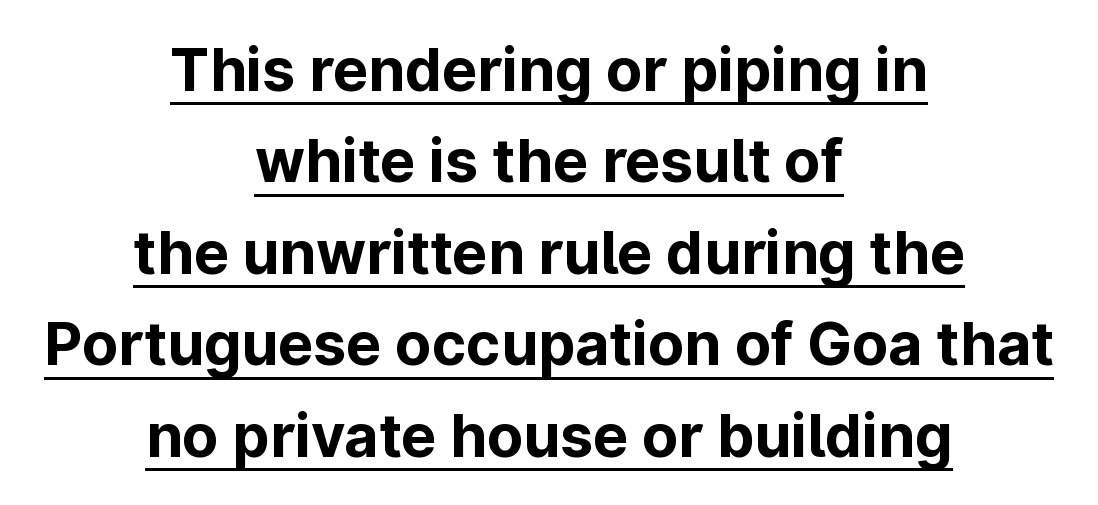
Q: Is the text bold? A: Yes.
Q: Is the text italic (slanted)? A: No, it is upright.
Q: Is the typeface a serif or a sans-serif typeface? A: Sans-serif.
Q: Is the text underlined? A: Yes.
Q: How is the paragraph aligned? A: Centered.
Q: Is the spacing between letters normal or unusually wide? A: Normal.
Q: Is the spacing between lines tight, normal or loose? A: Normal.
Q: Width (condensed, normal, or wide)? A: Normal.
Q: Stroke contrast? A: Low.
Q: x-height? A: Medium.
Q: Monospaced? A: No.
